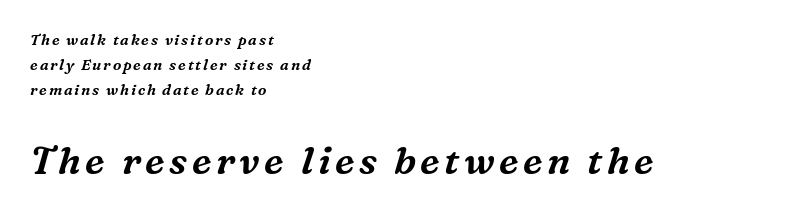
The block of text has a typical density, with ordinary space between rows. Notice how the passage keeps a crisp vertical edge on the left only. The letters carry serifs — small finishing strokes at the ends of their stems. The typography opts for an oblique posture over an upright one.
